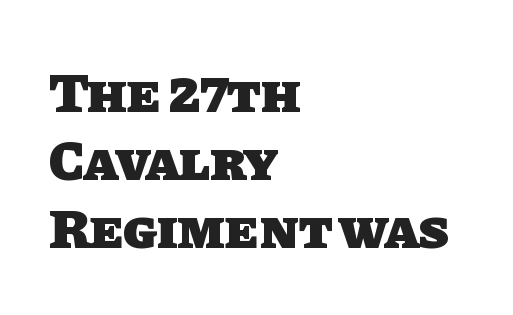
Q: Is the text bold? A: Yes.
Q: Is the typeface a serif or a sans-serif typeface? A: Sans-serif.
Q: Is the text underlined? A: No.
Q: How is the paragraph aligned? A: Left-aligned.
Q: Is the spacing between letters normal or unusually wide? A: Normal.
Q: Width (condensed, normal, or wide)? A: Normal.
Q: Stroke contrast? A: Low.
Q: x-height? A: Large.
Q: Monospaced? A: No.
